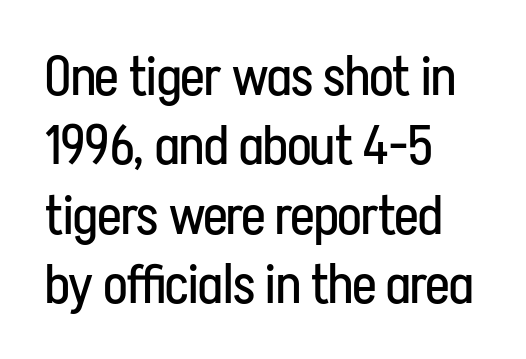
{"serif": "no", "italic": "no", "bold": "no", "weight": "regular", "width": "condensed", "stroke_contrast": "low", "x_height": "medium", "monospaced": "no", "underline": "no", "align": "left", "line_spacing": "normal", "line_spacing_ratio": 1.26, "letter_spacing": "normal", "letter_spacing_em": 0.0, "glyph_px": 55}
